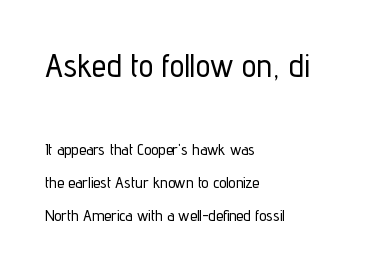
The image shows 33 px condensed sans-serif type, upright; set left-aligned, loose line spacing (2.05x), normal letter spacing, not underlined; the first (top) block is 2.06x larger; low stroke contrast and a medium x-height.
